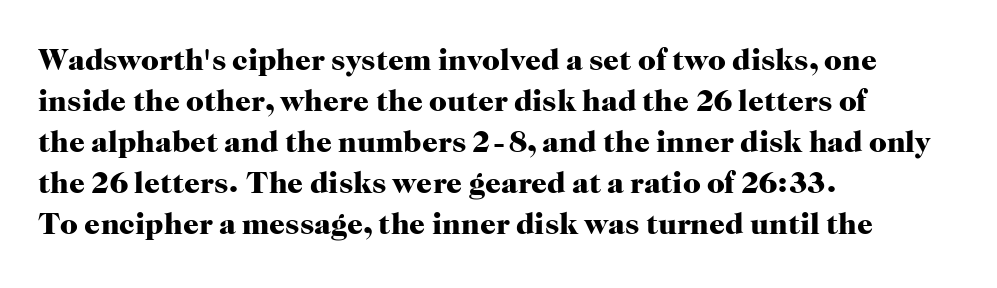
Caption: multi-line text, flush left, ragged right. This block has exactly the height ordinary leading produces. The letters advance in unequal steps, a hallmark of proportional type. Vertical strokes here are truly vertical. Observe the serifs anchoring each vertical stroke in this sample.
